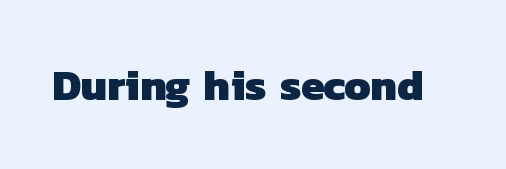
The image shows 43 px heavy sans-serif type; set normal letter spacing, not underlined; low stroke contrast and a medium x-height.
